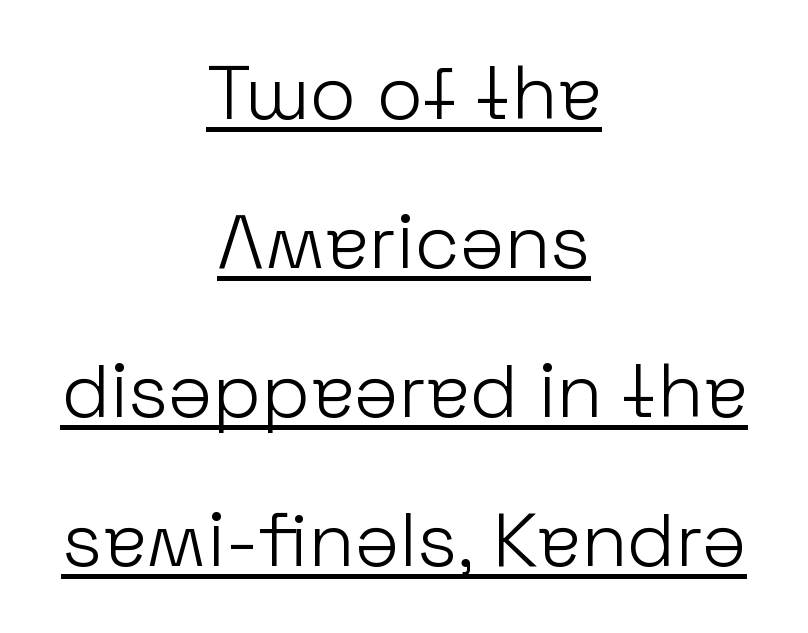
Alignment: centered. Baseline-to-baseline distance is far greater than the letter height. The typesetter has applied underlining to the passage shown. This rendering employs a face without finishing strokes, i.e., a sans-serif.
